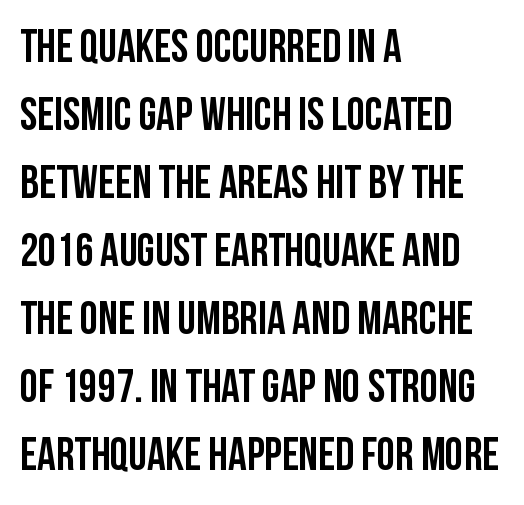
Q: Is the text italic (slanted)? A: No, it is upright.
Q: Is the typeface a serif or a sans-serif typeface? A: Sans-serif.
Q: Is the text underlined? A: No.
Q: How is the paragraph aligned? A: Left-aligned.
Q: Is the spacing between letters normal or unusually wide? A: Normal.
Q: Is the spacing between lines tight, normal or loose? A: Normal.
Q: Width (condensed, normal, or wide)? A: Condensed.
Q: Stroke contrast? A: Low.
Q: x-height? A: Large.
Q: Monospaced? A: No.
